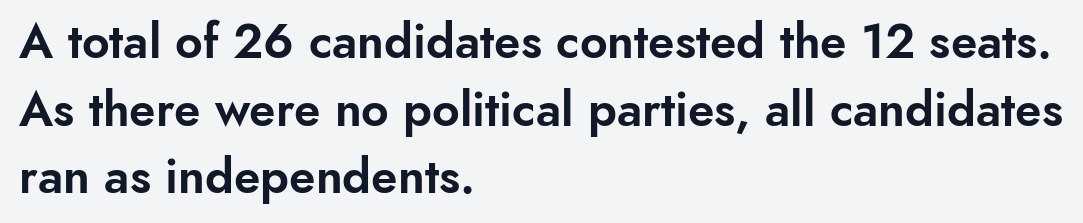
Unlike italic type, these characters show no tilt at all. The glyphs in this specimen are sans serif. The letterforms sit shoulder to shoulder at normal distance. The letters advance in unequal steps, a hallmark of proportional type. The foot of each line stays bare and open.
